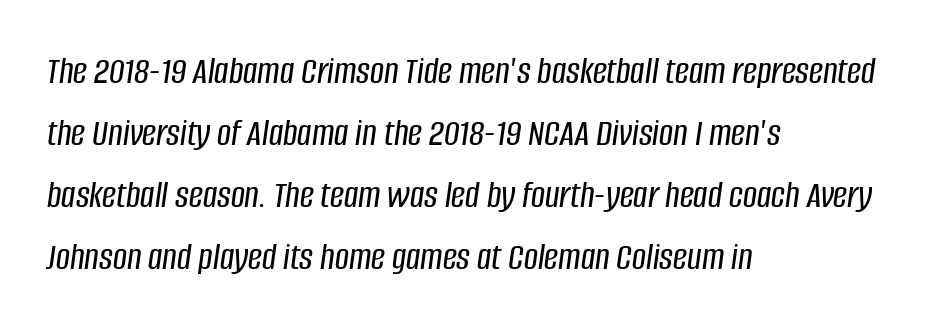
Do the characters align in a grid? No, the font is proportional. Normally led — the rows are evenly, conventionally spaced. The paragraph has a hard left edge and a soft right edge. Check the space under the baseline: it is left empty. The line texture is even and compact thanks to regular tracking. Characters are canted at an angle relative to the baseline's perpendicular.
